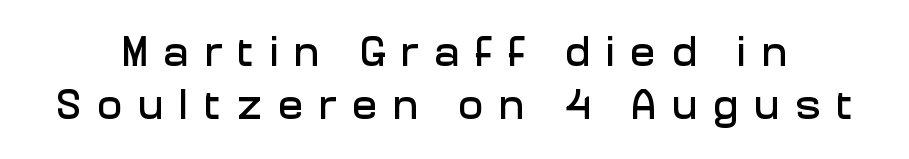
Q: Is the text italic (slanted)? A: No, it is upright.
Q: Is the typeface a serif or a sans-serif typeface? A: Sans-serif.
Q: Is the text underlined? A: No.
Q: Is the spacing between letters normal or unusually wide? A: Unusually wide.
Q: Is the spacing between lines tight, normal or loose? A: Normal.
Q: Width (condensed, normal, or wide)? A: Normal.
Q: Stroke contrast? A: Low.
Q: x-height? A: Medium.
Q: Monospaced? A: No.
